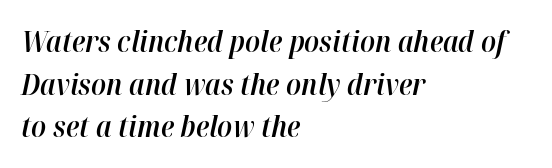
The image shows 29 px semibold type, italic (leaning right); set left-aligned, normal line spacing (1.47x), normal letter spacing, not underlined; high stroke contrast and a medium x-height.
